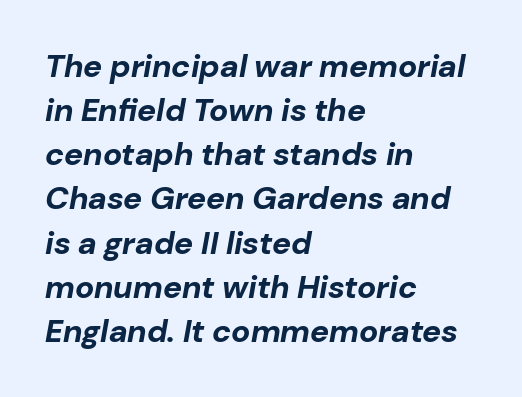
I'd describe the lettering as bold — thick and assertive. Nobody touched the tracking dial on this one. Left-aligned paragraph, ragged on the right. These lines were composed using italics. A typesetter would call this proportional, since set widths differ per character. Horizontal bands of white between lines are of average thickness.
